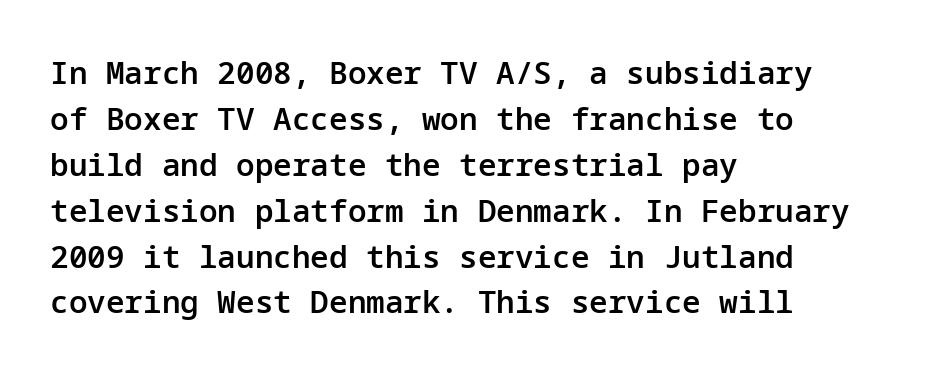
The image shows 31 px semibold sans-serif type, upright; set left-aligned, normal line spacing (1.48x), normal letter spacing, not underlined; low stroke contrast and a medium x-height.
